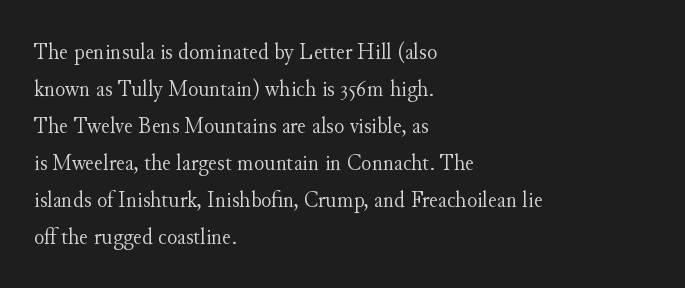
Vertical strokes here are truly vertical. Every row of glyphs begins at an identical x-position on the left. Between one letter and the next there's only the usual sliver of space. Only glyphs here, with clear space below each row.
